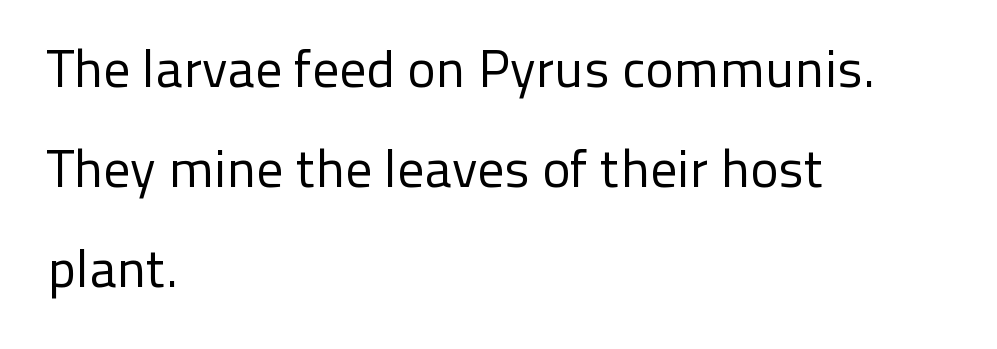
{"serif": "no", "italic": "no", "bold": "no", "weight": "regular", "width": "normal", "stroke_contrast": "low", "x_height": "medium", "monospaced": "no", "underline": "no", "align": "left", "line_spacing_ratio": 1.89, "letter_spacing": "normal", "letter_spacing_em": 0.0, "glyph_px": 53}
